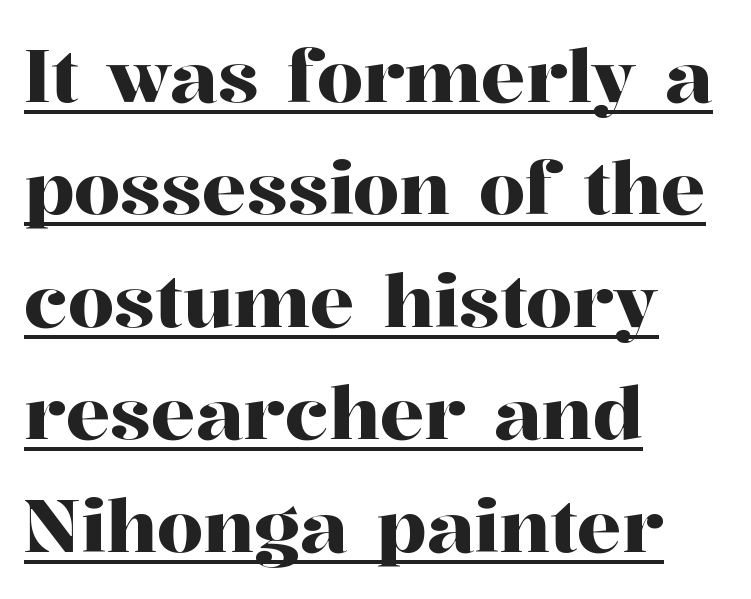
Is this a sans? No — the strokes have serifs. Vertical spacing — default. The tracking reads as untouched default to a designer's eye. A typesetter would mark this as roman, not italic. Honestly, the underline is the first thing you notice here. The rendering anchors every line to the left-hand side.
